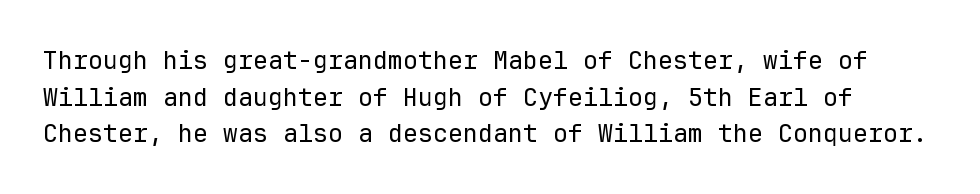
The image shows 25 px text type, upright; set normal line spacing (1.47x), normal letter spacing, not underlined.
